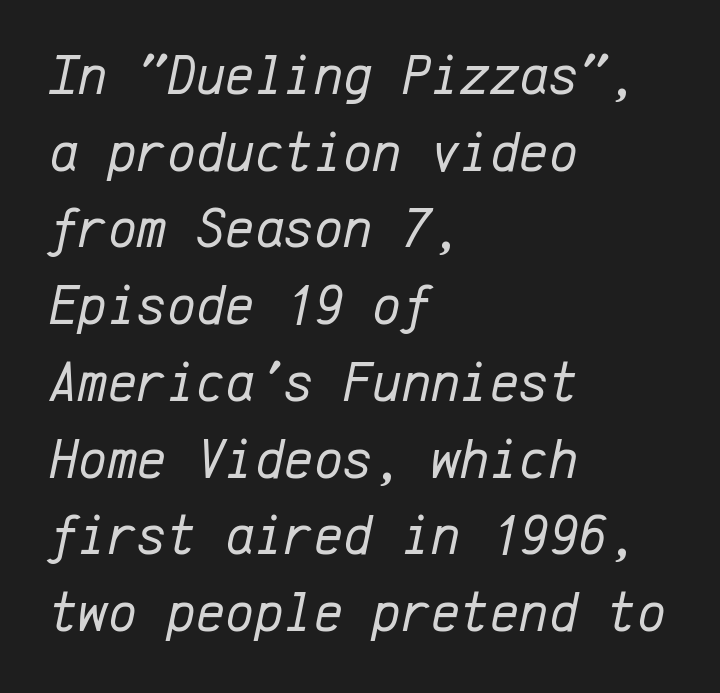
The image shows 56 px regular-weight type, italic (leaning right), monospaced; set left-aligned, normal line spacing (1.37x), normal letter spacing, not underlined; low stroke contrast and a medium x-height.
